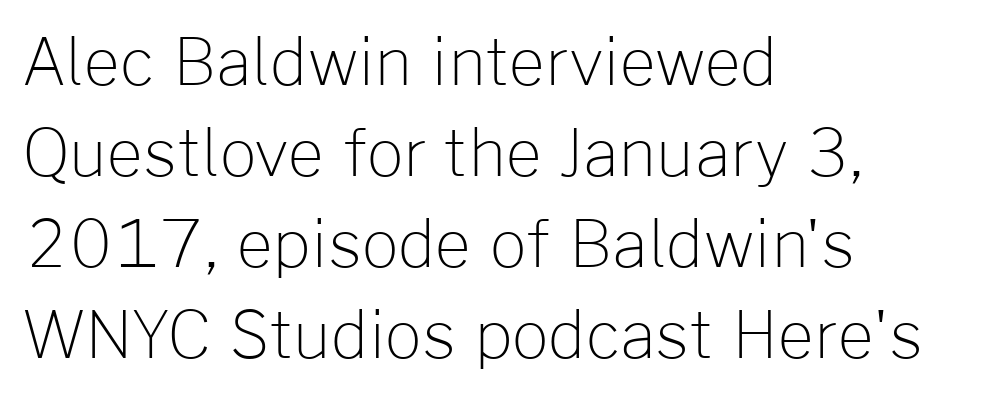
The image shows 64 px light sans-serif type, upright; set left-aligned, normal line spacing (1.42x), normal letter spacing, not underlined; low stroke contrast and a medium x-height.
